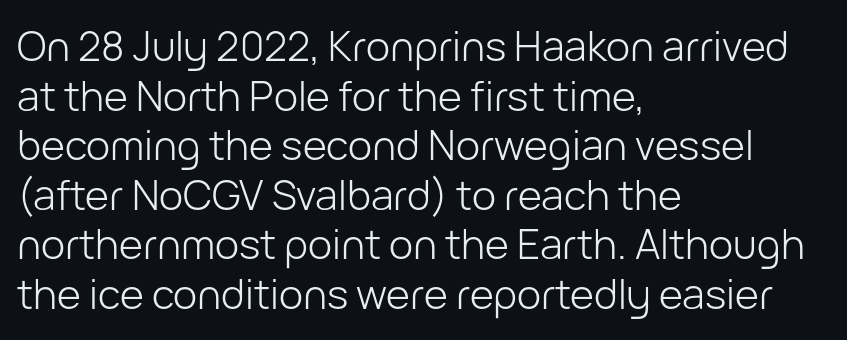
{"serif": "no", "italic": "no", "bold": "no", "weight": "light", "width": "normal", "stroke_contrast": "low", "x_height": "medium", "monospaced": "no", "underline": "no", "align": "left", "line_spacing_ratio": 1.21, "letter_spacing": "normal", "letter_spacing_em": 0.0, "glyph_px": 41}
